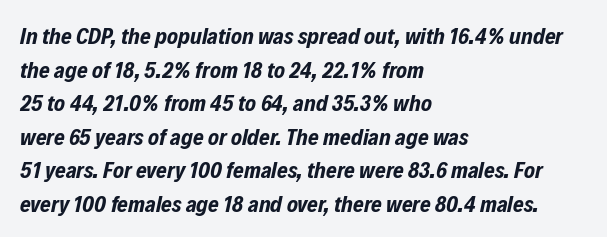
The image shows 23 px bold type, italic (leaning right); set left-aligned, normal line spacing (1.46x), normal letter spacing, not underlined.
